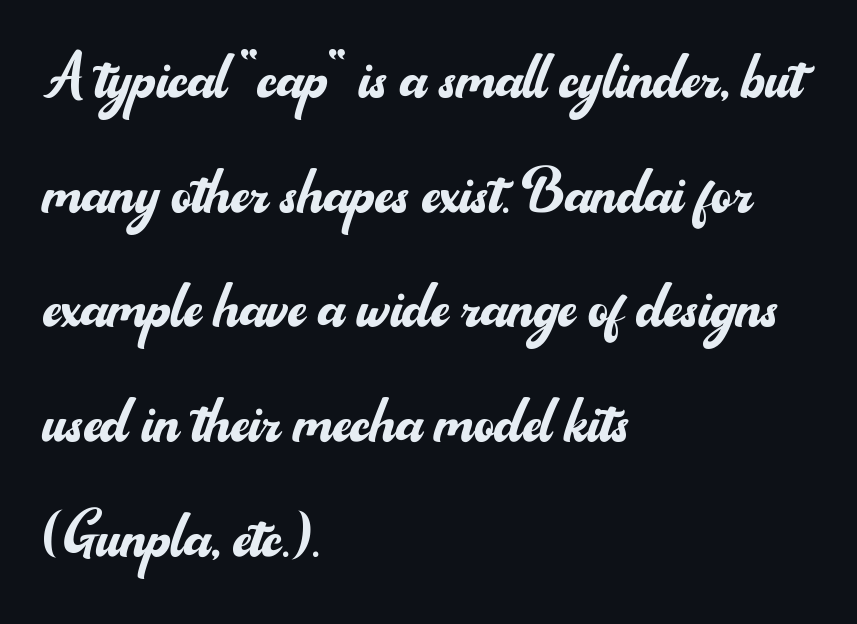
This sample has the flowing, uneven cadence of proportional lettering. Here the glyphs are tracked normally, forming tight word shapes. This rendering uses left alignment, leaving the right contour irregular. Quick note: interline space is typical. The words here are not underlined.
